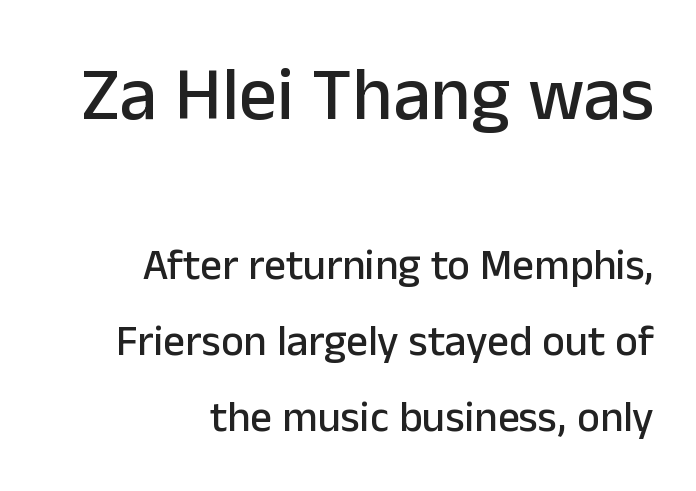
Q: Is the text italic (slanted)? A: No, it is upright.
Q: Is the typeface a serif or a sans-serif typeface? A: Sans-serif.
Q: Is the text underlined? A: No.
Q: How is the paragraph aligned? A: Right-aligned.
Q: Is the spacing between letters normal or unusually wide? A: Normal.
Q: Which block of text is set in a larger size, the first (top) or the second (bottom)? A: The first (top) one.
Q: Width (condensed, normal, or wide)? A: Normal.
Q: Stroke contrast? A: Low.
Q: x-height? A: Medium.
Q: Monospaced? A: No.
